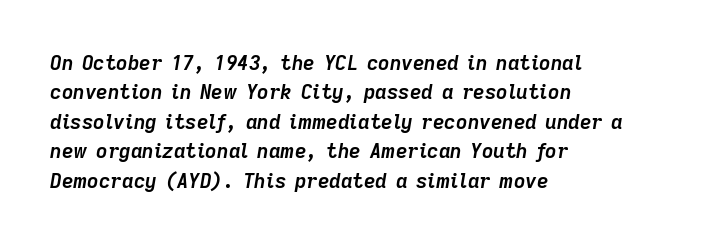
Q: Is the text bold? A: Yes.
Q: Is the text italic (slanted)? A: Yes, it leans right by about 9 degrees.
Q: Is the text underlined? A: No.
Q: How is the paragraph aligned? A: Left-aligned.
Q: Is the spacing between letters normal or unusually wide? A: Normal.
Q: Is the spacing between lines tight, normal or loose? A: Normal.
